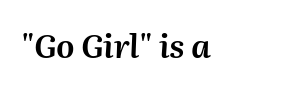
Decoration check: the copy has no underline. Each letter keeps its own natural width here, so spacing adapts to shape. Characters are canted at an angle relative to the baseline's perpendicular. Letter spacing: default.
